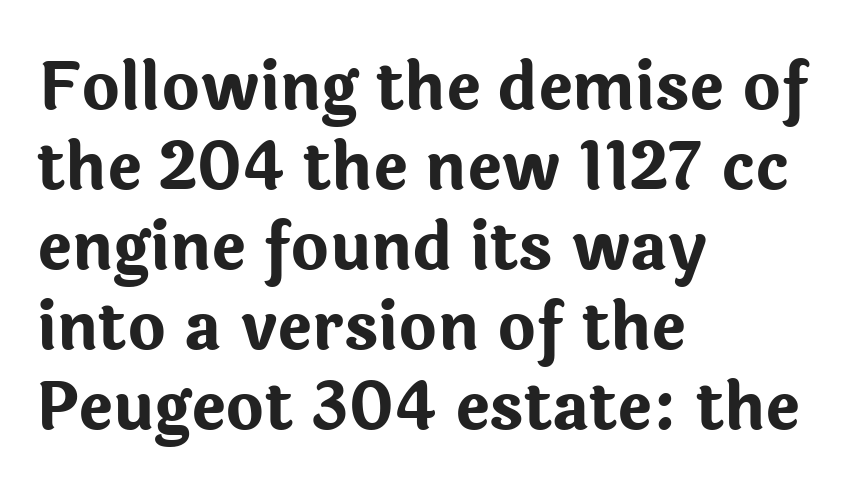
The image shows 65 px bold sans-serif type, upright; set left-aligned, line spacing 1.23x, normal letter spacing, not underlined; low stroke contrast and a medium x-height.
